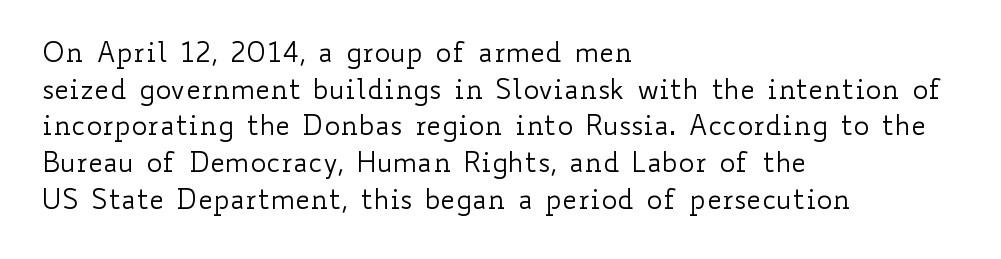
The image shows 27 px text type, upright; set left-aligned, normal line spacing (1.36x), normal letter spacing, not underlined.
